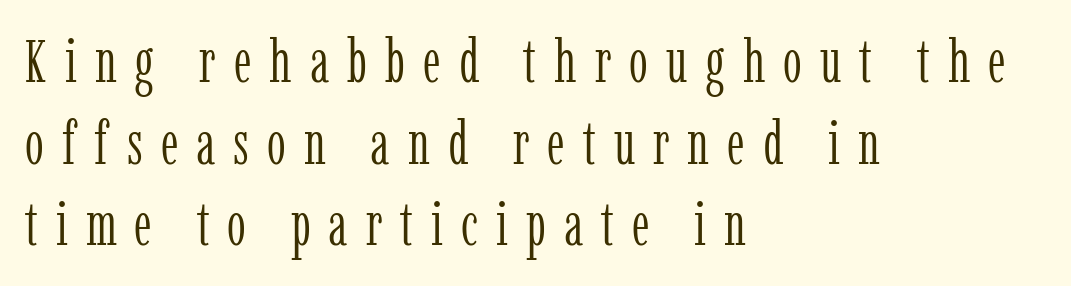
{"serif": "yes", "italic": "no", "bold": "no", "weight": "light", "width": "condensed", "stroke_contrast": "low", "x_height": "medium", "monospaced": "no", "underline": "no", "align": "left", "line_spacing": "normal", "line_spacing_ratio": 1.36, "letter_spacing": "wide", "letter_spacing_em": 0.3, "glyph_px": 60}
